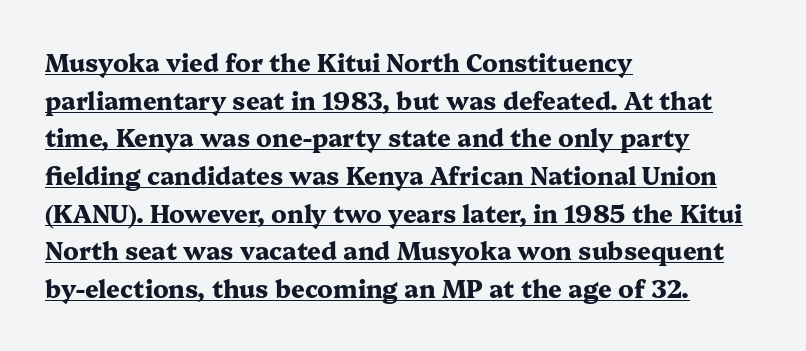
{"italic": "no", "bold": "yes", "underline": "yes", "align": "left", "line_spacing": "normal", "line_spacing_ratio": 1.57, "letter_spacing": "normal", "letter_spacing_em": 0.0, "glyph_px": 24}
